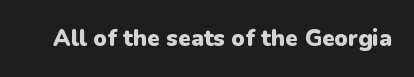
Notice how thick the strokes are: this is what a full bold looks like. In terms of letterspacing, this is plain default setting. The specimen omits any rule beneath the text block's lines. The lettering stays uniformly vertical, giving the passage a roman look.
